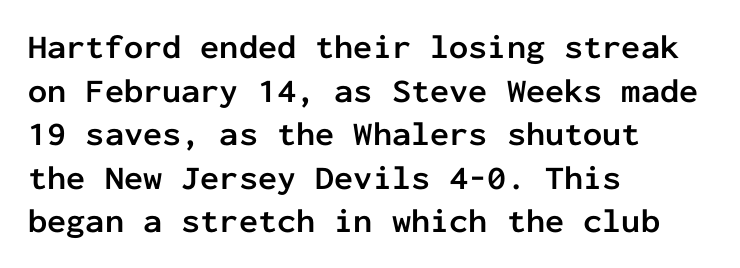
The image shows 34 px semibold sans-serif type, upright, monospaced; set left-aligned, normal line spacing (1.28x), normal letter spacing, not underlined; low stroke contrast and a medium x-height.
